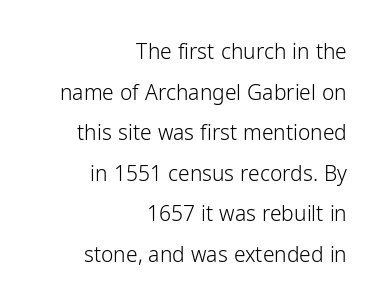
Q: Is the text bold? A: No.
Q: Is the text italic (slanted)? A: No, it is upright.
Q: Is the text underlined? A: No.
Q: How is the paragraph aligned? A: Right-aligned.
Q: Is the spacing between letters normal or unusually wide? A: Normal.
Q: Is the spacing between lines tight, normal or loose? A: Loose.
